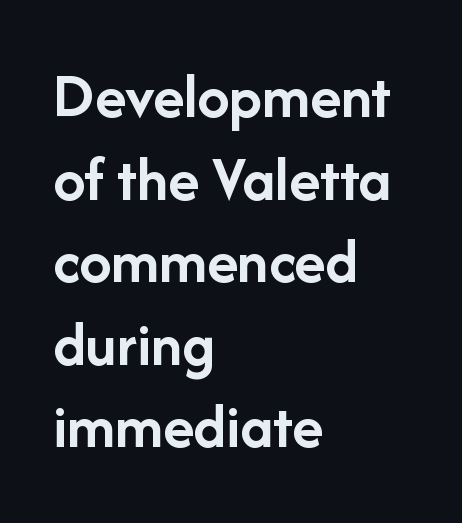
{"serif": "no", "italic": "no", "bold": "yes", "weight": "semibold", "width": "normal", "stroke_contrast": "low", "x_height": "medium", "monospaced": "no", "underline": "no", "align": "left", "line_spacing": "normal", "line_spacing_ratio": 1.29, "letter_spacing": "normal", "letter_spacing_em": 0.0, "glyph_px": 64}
